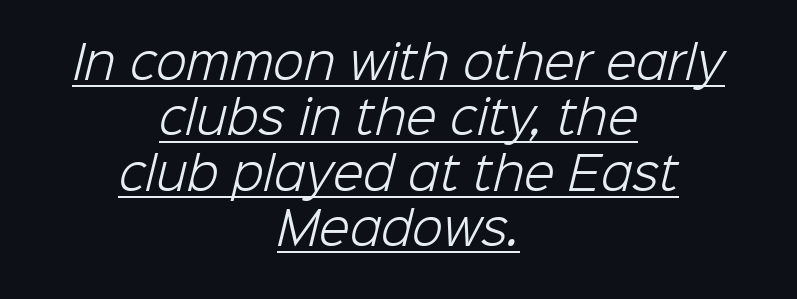
{"serif": "no", "bold": "no", "weight": "light", "width": "normal", "stroke_contrast": "low", "x_height": "medium", "monospaced": "no", "underline": "yes", "align": "center", "line_spacing_ratio": 1.23, "letter_spacing": "normal", "letter_spacing_em": 0.0, "glyph_px": 45}
